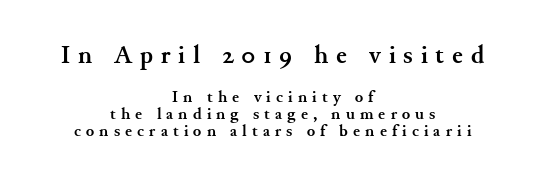
One-word summary of the alignment: center. Descender tails drop into unmarked territory. The characters look thick and weighty, a clear bold. Upright lettering throughout.
